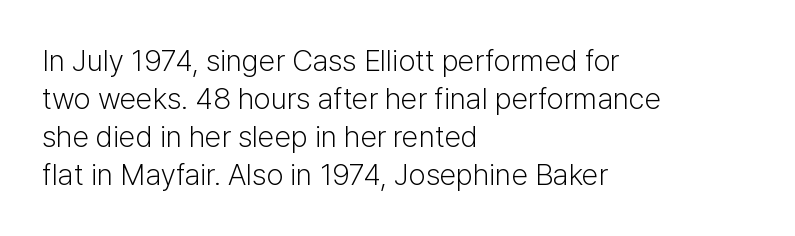
Q: Is the text bold? A: No.
Q: Is the text italic (slanted)? A: No, it is upright.
Q: Is the typeface a serif or a sans-serif typeface? A: Sans-serif.
Q: Is the text underlined? A: No.
Q: How is the paragraph aligned? A: Left-aligned.
Q: Is the spacing between letters normal or unusually wide? A: Normal.
Q: Is the spacing between lines tight, normal or loose? A: Normal.
Q: Width (condensed, normal, or wide)? A: Normal.
Q: Stroke contrast? A: Low.
Q: x-height? A: Medium.
Q: Monospaced? A: No.
